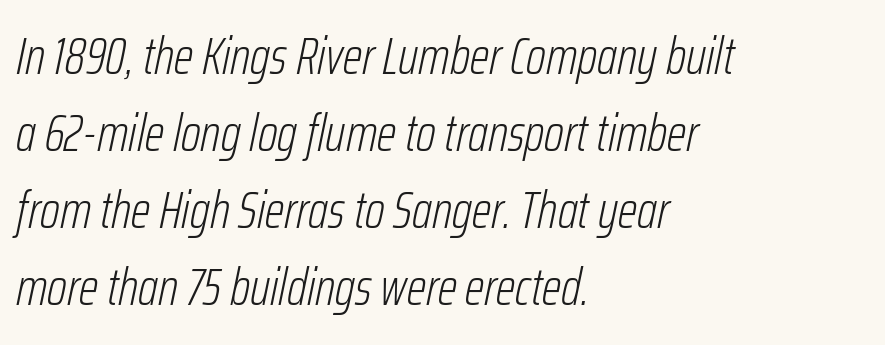
{"italic": "yes", "lean": "right", "slant_degrees": 12, "bold": "no", "weight": "light", "width": "condensed", "stroke_contrast": "low", "x_height": "medium", "monospaced": "no", "underline": "no", "align": "left", "line_spacing": "normal", "line_spacing_ratio": 1.51, "letter_spacing": "normal", "letter_spacing_em": 0.0, "glyph_px": 51}
